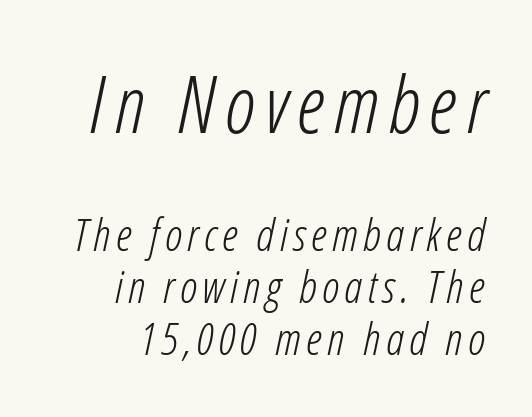
{"italic": "yes", "lean": "right", "slant_degrees": 12, "bold": "no", "weight": "light", "width": "condensed", "stroke_contrast": "low", "x_height": "medium", "monospaced": "no", "underline": "no", "align": "right", "line_spacing": "tight", "line_spacing_ratio": 1.15, "larger_block": "first", "size_ratio": 1.76, "glyph_px": 79}
